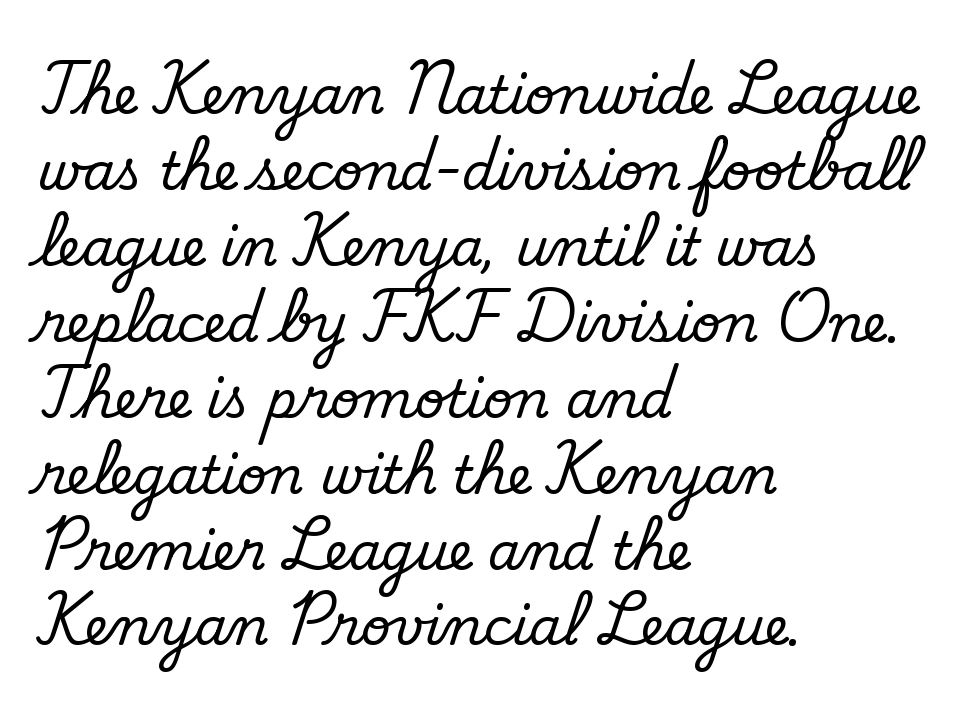
{"serif": "no", "bold": "no", "weight": "regular", "width": "normal", "stroke_contrast": "low", "x_height": "small", "monospaced": "no", "underline": "no", "align": "left", "line_spacing": "normal", "line_spacing_ratio": 1.46, "letter_spacing": "normal", "letter_spacing_em": 0.0, "glyph_px": 52}
